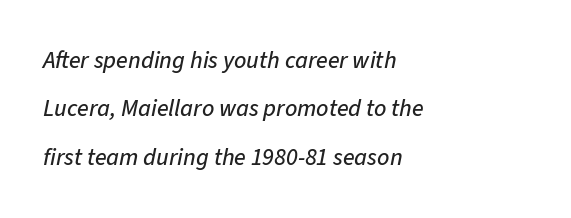
The lines are quadded left. Rule under the text: the space is simply empty. Rendered with sloped, italic letterforms. The block of text is sparse from top to bottom, with ample space between rows.
